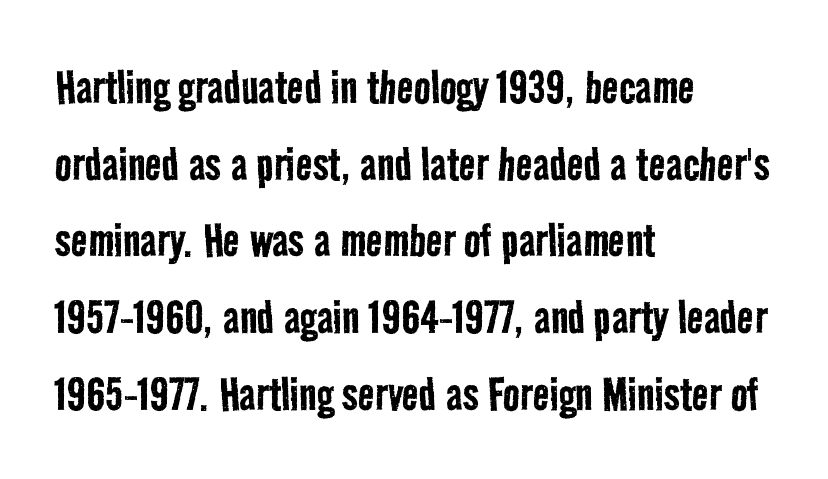
Q: Is the text bold? A: No.
Q: Is the typeface a serif or a sans-serif typeface? A: Sans-serif.
Q: Is the text underlined? A: No.
Q: How is the paragraph aligned? A: Left-aligned.
Q: Is the spacing between letters normal or unusually wide? A: Normal.
Q: Is the spacing between lines tight, normal or loose? A: Normal.
Q: Width (condensed, normal, or wide)? A: Condensed.
Q: Stroke contrast? A: Low.
Q: x-height? A: Medium.
Q: Monospaced? A: No.
